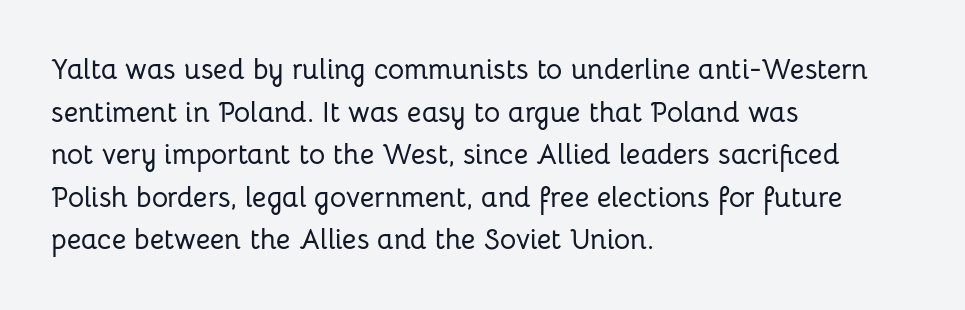
The image shows 28 px sans-serif type, upright; set left-aligned, normal line spacing (1.52x), normal letter spacing, not underlined; low stroke contrast and a medium x-height.
